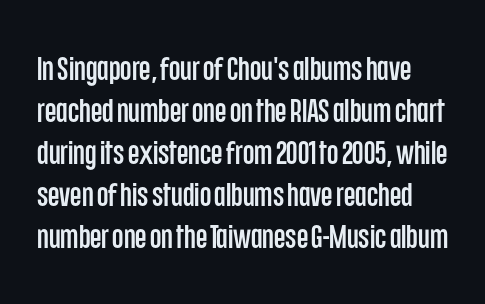
Q: Is the text italic (slanted)? A: No, it is upright.
Q: Is the typeface a serif or a sans-serif typeface? A: Sans-serif.
Q: Is the text underlined? A: No.
Q: Is the spacing between letters normal or unusually wide? A: Normal.
Q: Is the spacing between lines tight, normal or loose? A: Normal.
Q: Width (condensed, normal, or wide)? A: Condensed.
Q: Stroke contrast? A: Low.
Q: x-height? A: Large.
Q: Monospaced? A: No.
